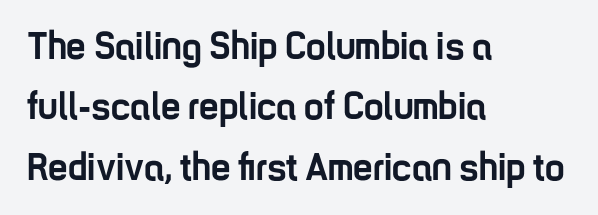
The image shows 39 px semibold, condensed sans-serif type, upright; set left-aligned, normal line spacing (1.55x), normal letter spacing, not underlined; low stroke contrast and a medium x-height.
